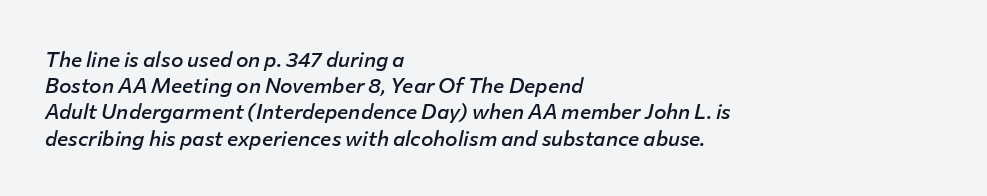
{"italic": "yes", "lean": "right", "slant_degrees": 12, "bold": "semi", "underline": "no", "align": "left", "line_spacing": "normal", "line_spacing_ratio": 1.25, "letter_spacing": "normal", "letter_spacing_em": 0.0, "glyph_px": 21}
